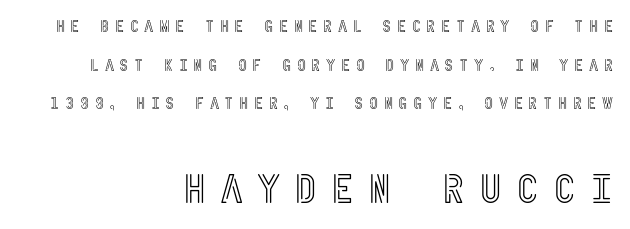
{"italic": "no", "width": "condensed", "x_height": "large", "underline": "no", "align": "right", "line_spacing": "loose", "line_spacing_ratio": 2.41, "letter_spacing": "wide", "letter_spacing_em": 0.34, "larger_block": "second", "size_ratio": 2.5, "glyph_px": 40}
